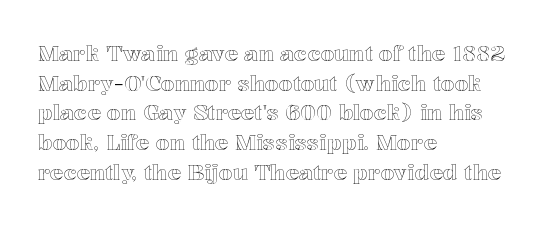
The image shows 22 px text type, upright; set left-aligned, normal line spacing (1.35x), normal letter spacing, not underlined.
